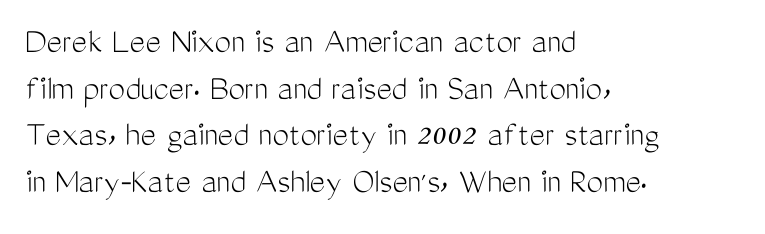
Horizontally, the lines are justified to the leading edge only. The letters look calm and open, with moderate or lighter stems. Stroke terminals: plain, sans-serif. Unmarked baselines from the first word to the last. This is roman type, the default non-slanted kind.
